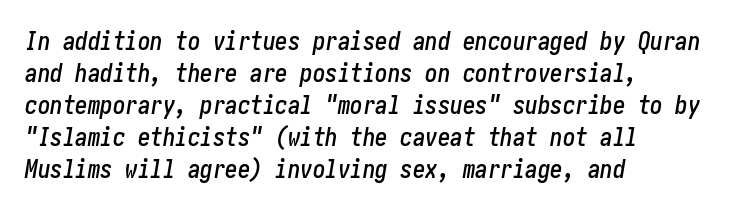
{"italic": "yes", "lean": "right", "slant_degrees": 10, "underline": "no", "align": "left", "line_spacing": "normal", "line_spacing_ratio": 1.28, "letter_spacing": "normal", "letter_spacing_em": 0.0, "glyph_px": 25}
